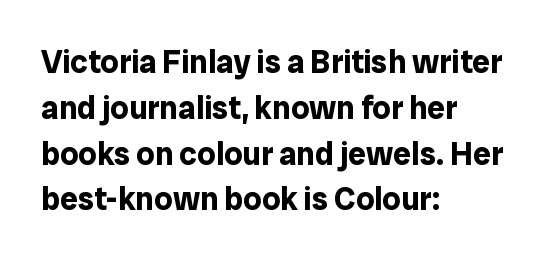
Reading down the block, your eye returns to a fixed left position each line. What stands out about the letter spacing? Nothing — it is the standard amount. The string is rendered with underlining switched off. A typesetter would mark this as roman, not italic.
